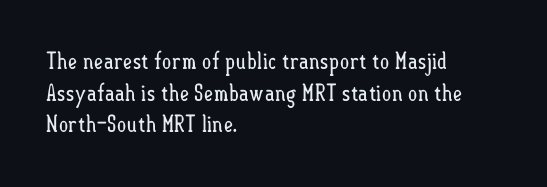
The strokes are not fattened; the text isn't bold. Beneath every word, the page is bare. Every row of glyphs begins at an identical x-position on the left. In terms of posture, this sample is upright.
